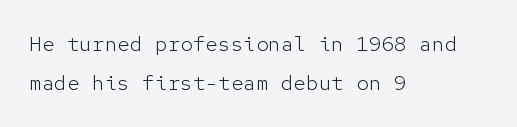
Lines of text with bare space underneath. Look at the tracking — it's just the regular setting, nothing added. The passage shown is not bold in any degree. The letters stand upright; this is a roman face.
